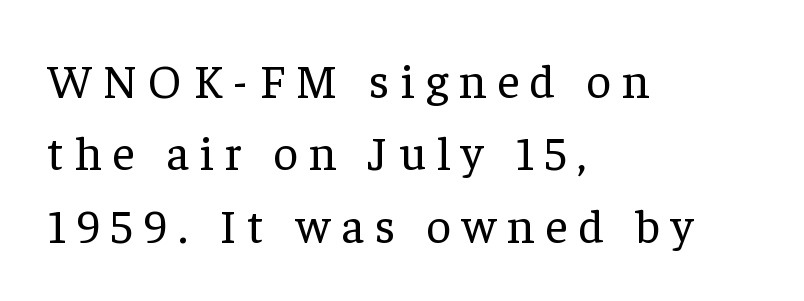
Compared with typical paragraphs, the rows here are spaced about the same. To sum up the face: it has serifs. A light-to-regular cut is what we see here. The lettering stays uniformly vertical, giving the passage a roman look. Quick note: underline off. This sample is left-justified, so line endings fall wherever the words run out.
